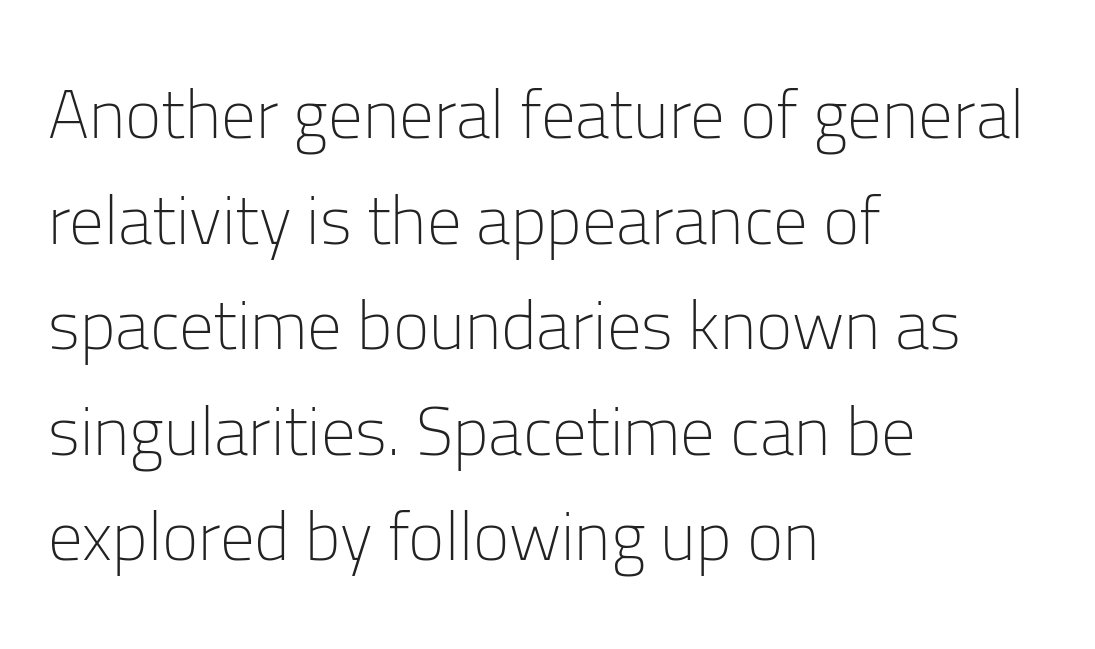
The image shows 69 px light sans-serif type, upright; set left-aligned, normal line spacing (1.53x), normal letter spacing, not underlined; low stroke contrast and a medium x-height.
